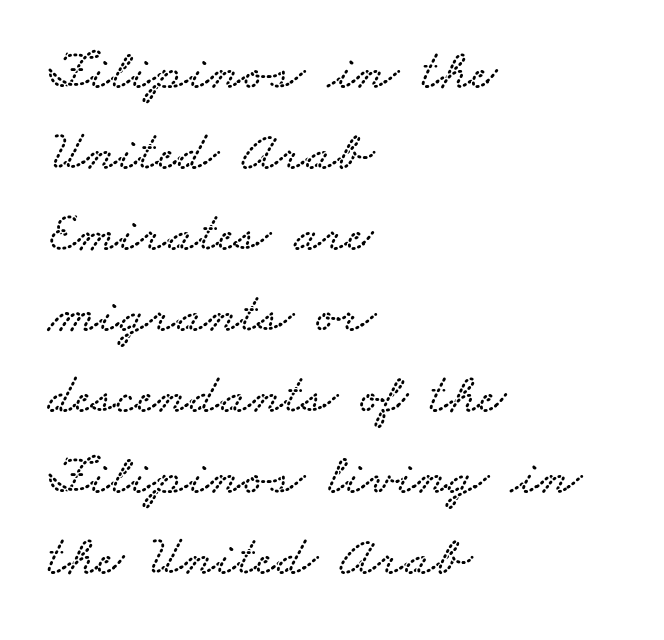
Q: Is the typeface a serif or a sans-serif typeface? A: Serif.
Q: Is the text underlined? A: No.
Q: How is the paragraph aligned? A: Left-aligned.
Q: Is the spacing between letters normal or unusually wide? A: Normal.
Q: Is the spacing between lines tight, normal or loose? A: Normal.
Q: Width (condensed, normal, or wide)? A: Wide.
Q: Stroke contrast? A: Low.
Q: x-height? A: Small.
Q: Monospaced? A: No.
